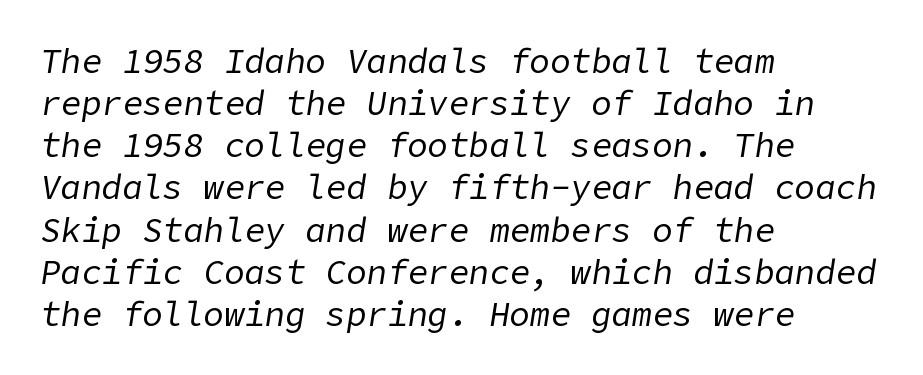
Q: Is the text bold? A: No.
Q: Is the text italic (slanted)? A: Yes, it leans right by about 9 degrees.
Q: Is the text underlined? A: No.
Q: How is the paragraph aligned? A: Left-aligned.
Q: Is the spacing between letters normal or unusually wide? A: Normal.
Q: Width (condensed, normal, or wide)? A: Normal.
Q: Stroke contrast? A: Low.
Q: x-height? A: Medium.
